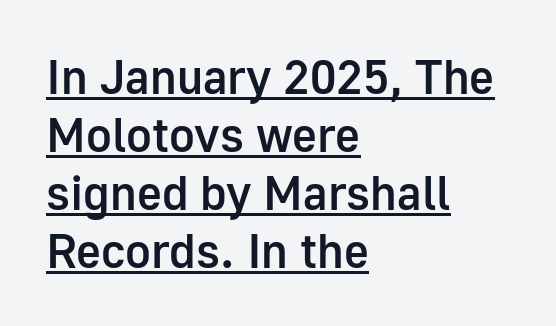
{"serif": "no", "italic": "no", "bold": "semi", "weight": "semibold", "width": "normal", "stroke_contrast": "low", "x_height": "medium", "monospaced": "no", "underline": "yes", "align": "left", "line_spacing_ratio": 1.21, "letter_spacing": "normal", "letter_spacing_em": 0.0, "glyph_px": 48}
